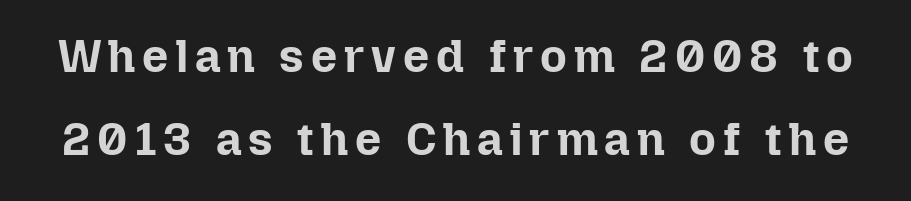
Q: Is the text bold? A: Yes.
Q: Is the text italic (slanted)? A: No, it is upright.
Q: Is the text underlined? A: No.
Q: Width (condensed, normal, or wide)? A: Normal.
Q: Stroke contrast? A: Low.
Q: x-height? A: Medium.
Q: Monospaced? A: No.
